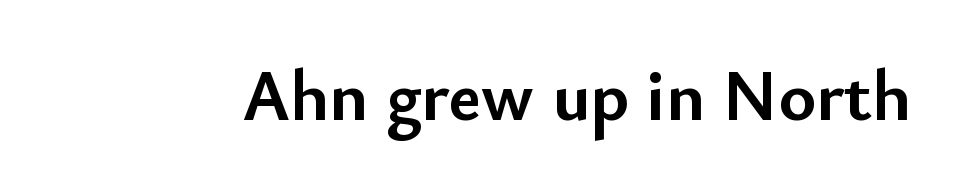
The horizontal fit of the characters is conventional and even. Here the designer chose a conventional face with non-uniform glyph widths. Lines of text with bare space underneath. Caption: bold face, heavy strokes. Posture: straight, roman, zero tilt. Regarding serifs, this sample does without them.
